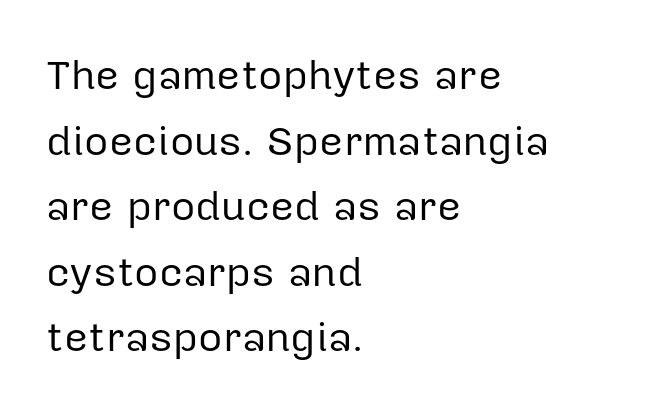
The image shows 42 px regular-weight sans-serif type, upright; set left-aligned, normal line spacing (1.56x), normal letter spacing, not underlined; low stroke contrast and a medium x-height.
